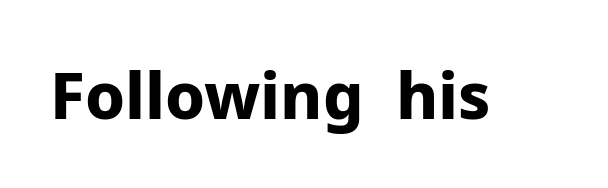
{"serif": "no", "italic": "no", "bold": "yes", "weight": "bold", "width": "normal", "stroke_contrast": "low", "x_height": "medium", "monospaced": "no", "underline": "no", "letter_spacing": "normal", "letter_spacing_em": 0.0, "glyph_px": 64}
